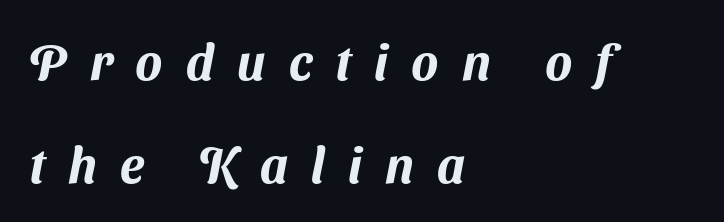
Typographically, this falls in the sans-serif category. The compositor pushed each line to the left boundary. What's the leading like? Stretched, with rows far apart. Check the space under the baseline: it is left empty. Loose tracking; the words dissolve into strings of separated letters. These lines are rendered in a variable-pitch font.
